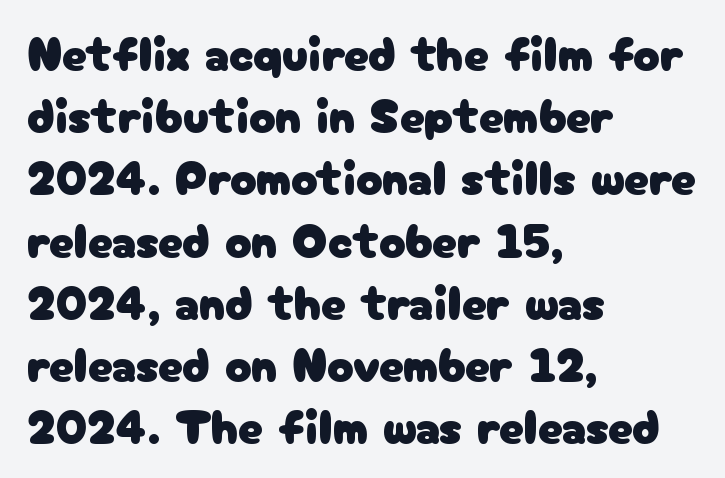
A typesetter would call this proportional, since set widths differ per character. Is the block centered? No — it sits flush against the left margin. In terms of letterform style, serifs are entirely absent. Interline gaps are of average width in this sample. Honestly, there is no underline to notice here at all. This is roman type, the default non-slanted kind.
